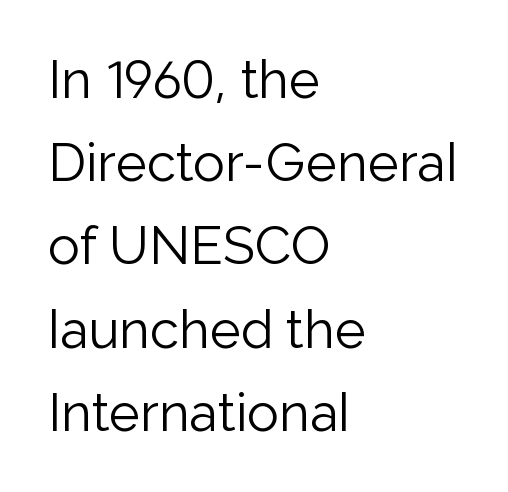
The face looks like a standard text weight, possibly lighter. Inter-character spacing is left at the font's built-in metrics. Is this a fixed-width face? No — the glyphs have proportional, varying widths. Horizontally, the lines are justified to the leading edge only. Upright lettering throughout. The characters display no serif detailing; their extremities are plain.
